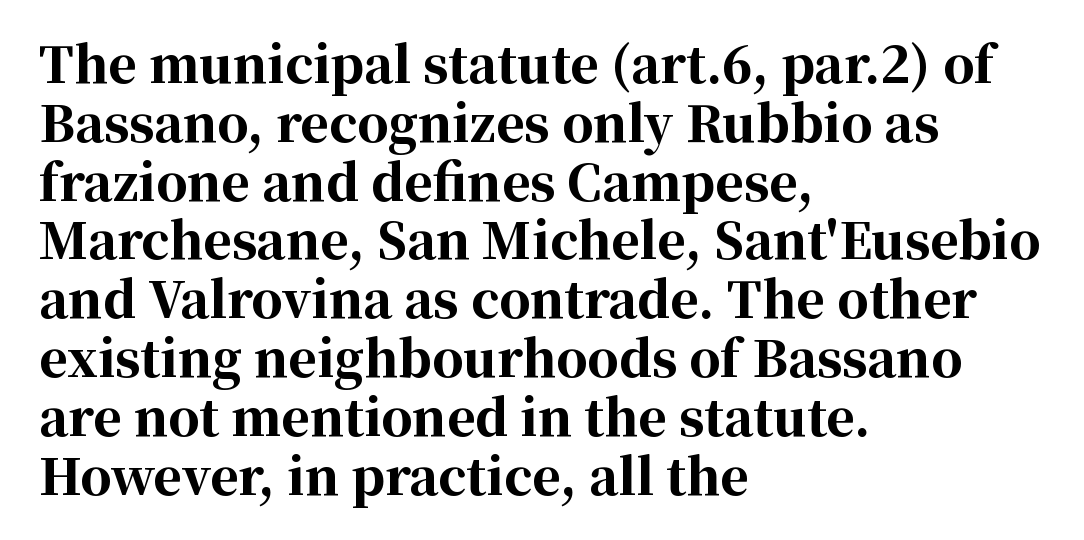
{"serif": "yes", "italic": "no", "bold": "yes", "weight": "bold", "width": "normal", "stroke_contrast": "high", "x_height": "medium", "monospaced": "no", "underline": "no", "align": "left", "line_spacing_ratio": 1.2, "letter_spacing": "normal", "letter_spacing_em": 0.0, "glyph_px": 49}
